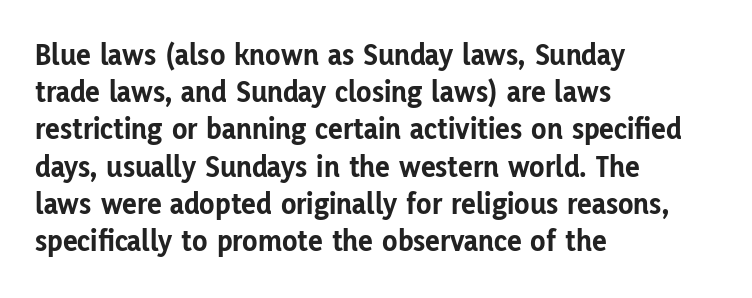
The image shows 31 px bold sans-serif type, upright; set left-aligned, line spacing 1.2x, normal letter spacing, not underlined; low stroke contrast and a medium x-height.
